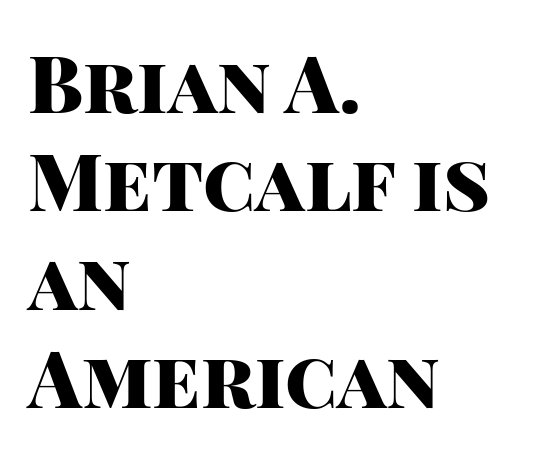
{"serif": "no", "italic": "no", "bold": "yes", "weight": "heavy", "width": "normal", "stroke_contrast": "high", "x_height": "large", "monospaced": "no", "underline": "no", "align": "left", "line_spacing": "normal", "line_spacing_ratio": 1.26, "letter_spacing": "normal", "letter_spacing_em": 0.0, "glyph_px": 78}
